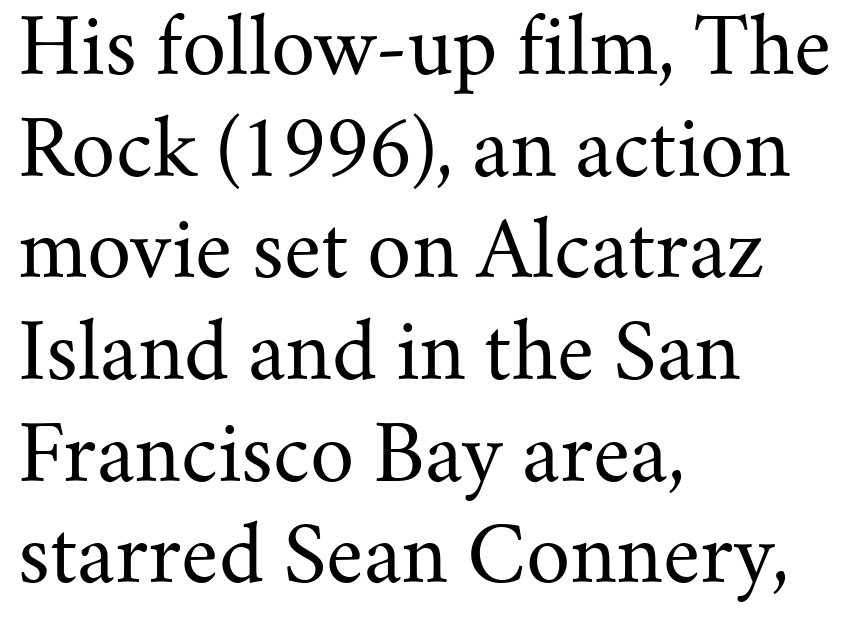
Looks like regular typesetting: each glyph gets only the width it needs. One glance says typical: line gaps are just what's usual. Beneath every word, the page is bare. Posture: straight, roman, zero tilt.
